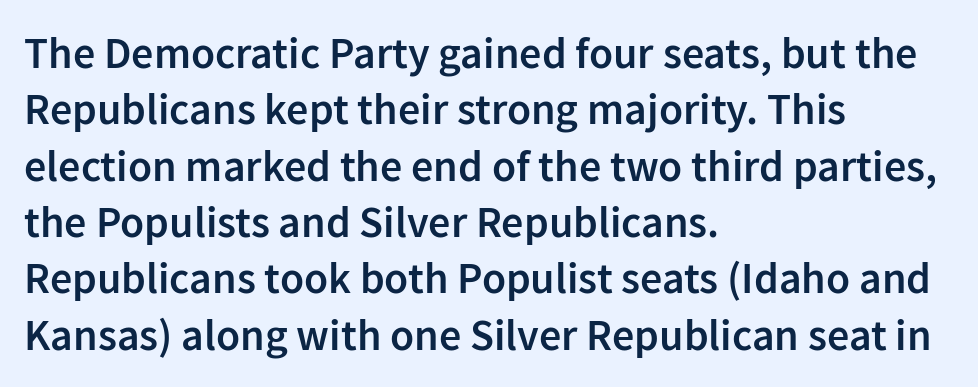
The leading is moderate, giving the passage an even texture. A bit beefed up — I'd call it semibold rather than bold. If you drew a line through each stem, it would be perfectly vertical. Between one letter and the next there's only the usual sliver of space. The face used here is a sans, in the tradition of grotesques and geometrics. Rule under the text: the space is simply empty.
